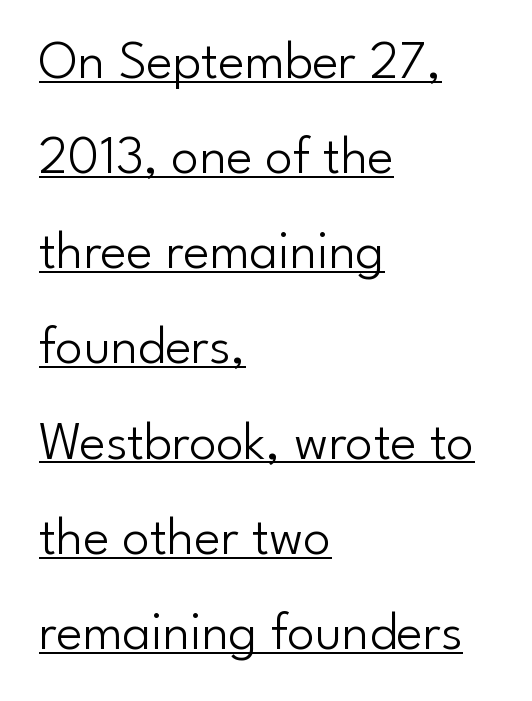
The passage shown is typed in a proportional face where columns would drift. Each line starts at the same left margin while the right side varies. The specimen reads as upright at a glance. Grotesque or geometric, the face here clearly has no serifs. The weight tops out at a normal text grade. Quick note: underline on.
